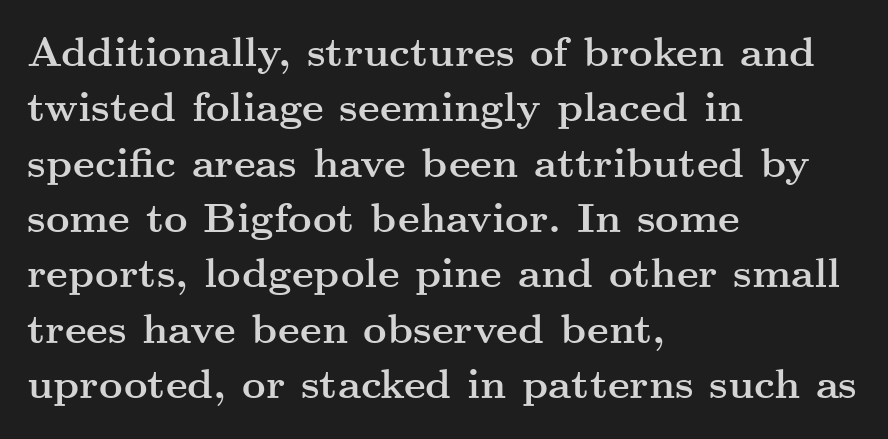
The image shows 41 px semibold, wide serif type, upright; set left-aligned, normal line spacing (1.35x), normal letter spacing, not underlined; medium stroke contrast and a small x-height.
